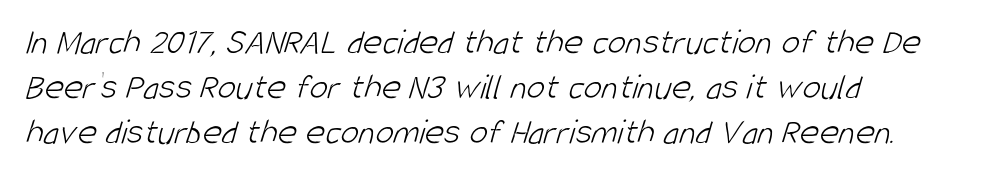
The image shows 37 px light, condensed sans-serif type; set left-aligned, line spacing 1.21x, normal letter spacing, not underlined; low stroke contrast and a large x-height.
